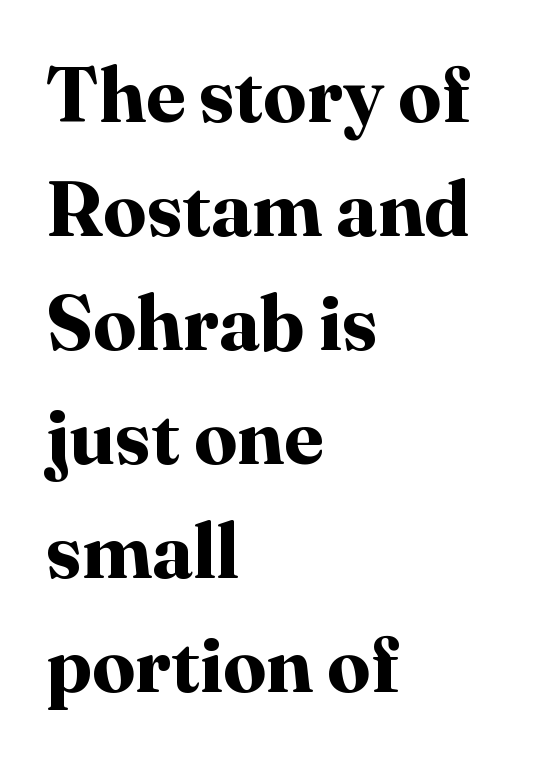
Unmarked baselines from the first word to the last. This sample uses plain, unmodified letter spacing. Italic: no, the glyphs are upright roman. The passage shown is typed in a proportional face where columns would drift. Successive baselines arrive at the customary interval.
